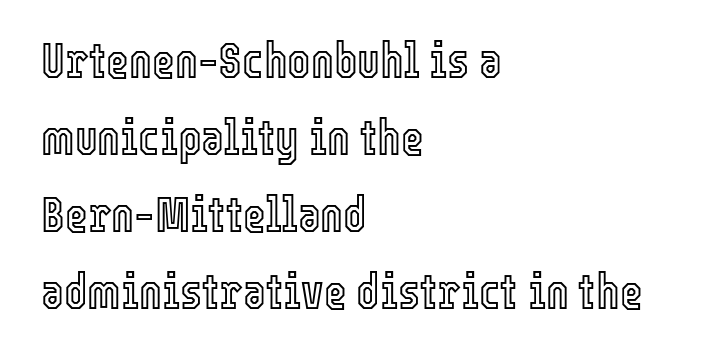
{"italic": "no", "width": "condensed", "x_height": "medium", "monospaced": "no", "underline": "no", "align": "left", "line_spacing": "normal", "line_spacing_ratio": 1.57, "letter_spacing": "normal", "letter_spacing_em": 0.0, "glyph_px": 49}
